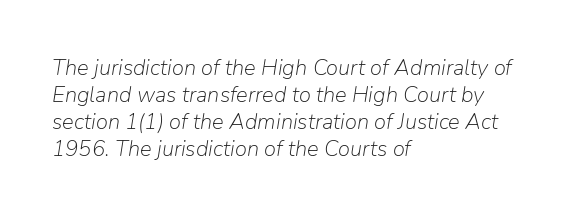
Q: Is the text bold? A: No.
Q: Is the text italic (slanted)? A: Yes, it leans right by about 9 degrees.
Q: Is the text underlined? A: No.
Q: How is the paragraph aligned? A: Left-aligned.
Q: Is the spacing between letters normal or unusually wide? A: Normal.
